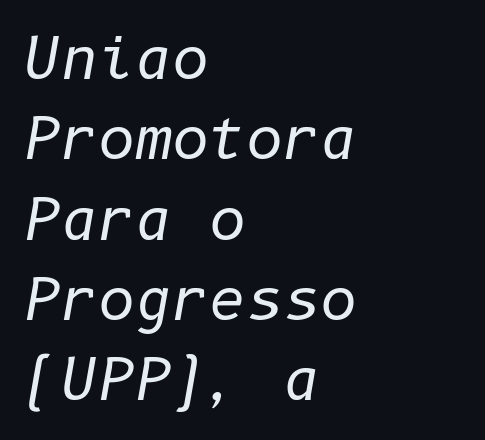
Q: Is the text bold? A: No.
Q: Is the text italic (slanted)? A: Yes, it leans right by about 10 degrees.
Q: Is the text underlined? A: No.
Q: How is the paragraph aligned? A: Left-aligned.
Q: Is the spacing between letters normal or unusually wide? A: Normal.
Q: Is the spacing between lines tight, normal or loose? A: Normal.
Q: Width (condensed, normal, or wide)? A: Normal.
Q: Stroke contrast? A: Low.
Q: x-height? A: Medium.
